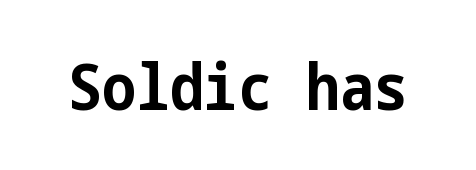
The text was rendered using a sans face with plain stroke endings. Does the lettering tilt? It doesn't — this is upright. This sample uses plain, unmodified letter spacing. The string is rendered with underlining switched off. The typesetting leans heavy: a genuine bold.
